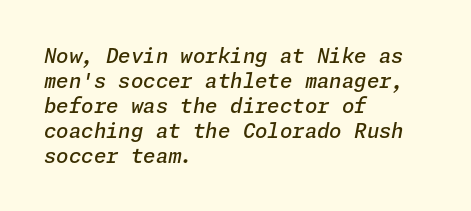
{"italic": "yes", "lean": "right", "slant_degrees": 11, "bold": "semi", "underline": "no", "align": "left", "line_spacing": "normal", "line_spacing_ratio": 1.25, "letter_spacing": "normal", "letter_spacing_em": 0.0, "glyph_px": 20}
